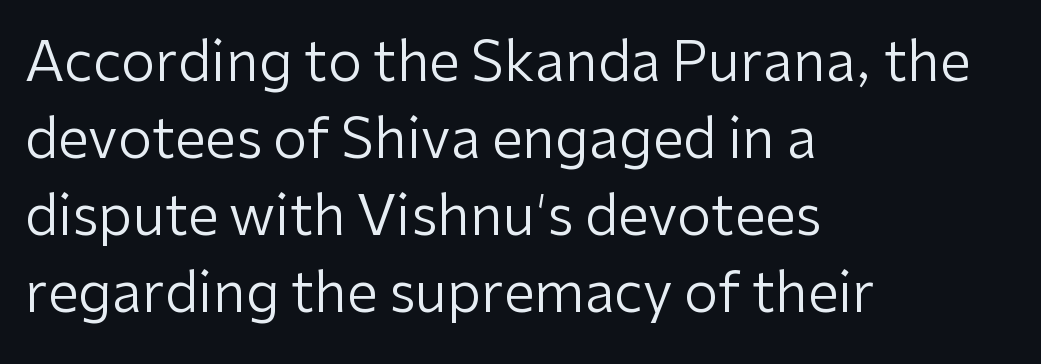
The image shows 55 px regular-weight sans-serif type, upright; set left-aligned, normal line spacing (1.4x), normal letter spacing, not underlined; low stroke contrast and a medium x-height.
